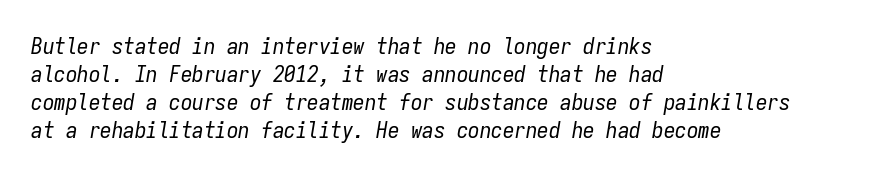
{"italic": "yes", "lean": "right", "slant_degrees": 9, "bold": "no", "underline": "no", "align": "left", "line_spacing_ratio": 1.22, "letter_spacing": "normal", "letter_spacing_em": 0.0, "glyph_px": 23}
